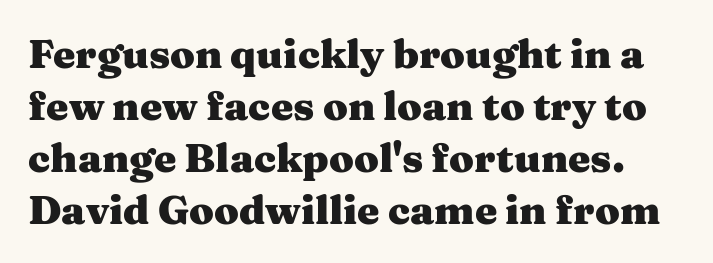
The image shows 40 px heavy, wide serif type, upright; set normal line spacing (1.3x), normal letter spacing, not underlined; medium stroke contrast and a medium x-height.
